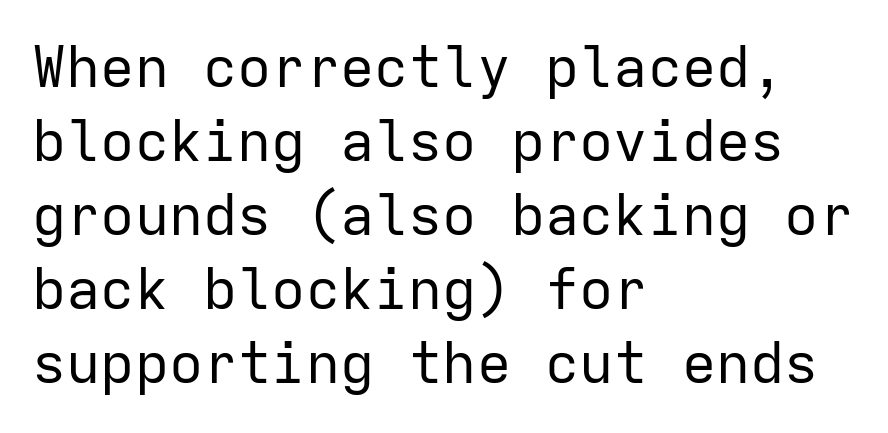
Evenly set lines give the paragraph a standard silhouette. Has an underline been added? It has not. The designer went with a sans here, leaving each stem footless. Casual observation: everything's shoved over to the left.
